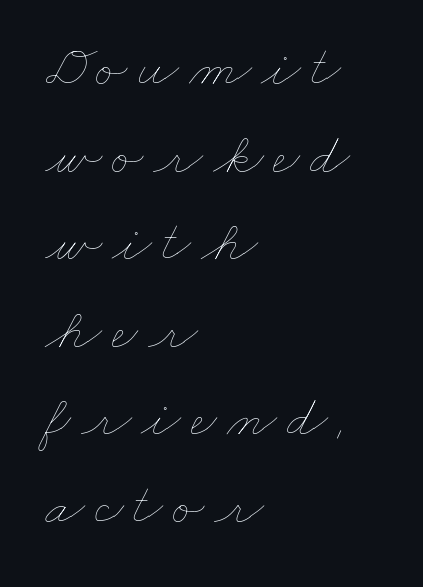
{"bold": "no", "weight": "thin", "width": "wide", "stroke_contrast": "low", "x_height": "small", "monospaced": "no", "underline": "no", "align": "left", "line_spacing": "normal", "line_spacing_ratio": 1.51, "glyph_px": 58}
